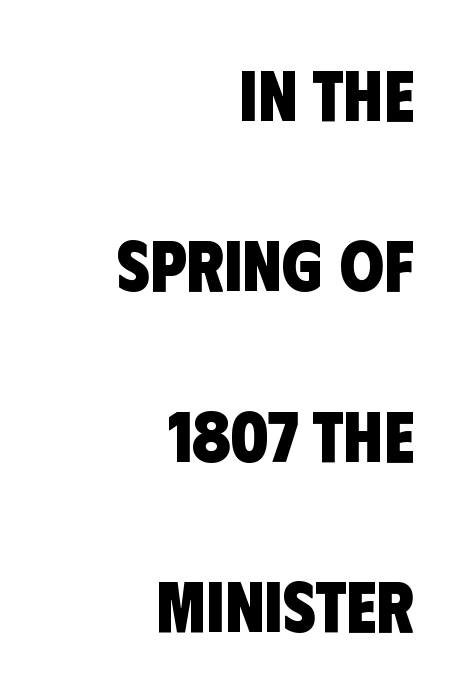
The image shows 71 px heavy, condensed sans-serif type; set right-aligned, loose line spacing (2.4x), normal letter spacing, not underlined; low stroke contrast and a large x-height.
